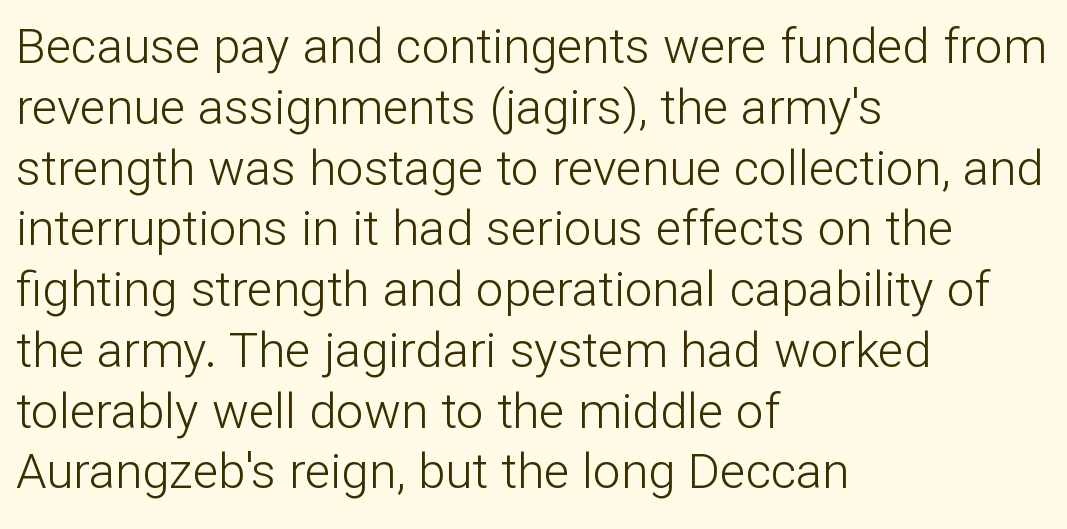
Q: Is the text bold? A: No.
Q: Is the text italic (slanted)? A: No, it is upright.
Q: Is the typeface a serif or a sans-serif typeface? A: Sans-serif.
Q: Is the text underlined? A: No.
Q: How is the paragraph aligned? A: Left-aligned.
Q: Is the spacing between letters normal or unusually wide? A: Normal.
Q: Width (condensed, normal, or wide)? A: Normal.
Q: Stroke contrast? A: Low.
Q: x-height? A: Medium.
Q: Monospaced? A: No.
